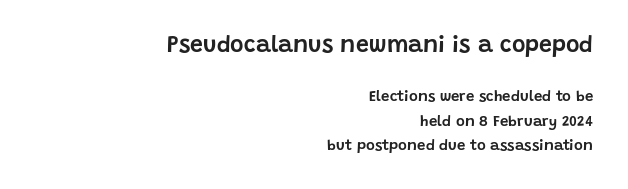
This sample keeps an unexceptional amount of space between lines. Visually the block forms a straight wall on the right and a jagged coastline on the left. Glyph-to-glyph distance matches everyday printed text. Each row of text sits above clean, open space.
